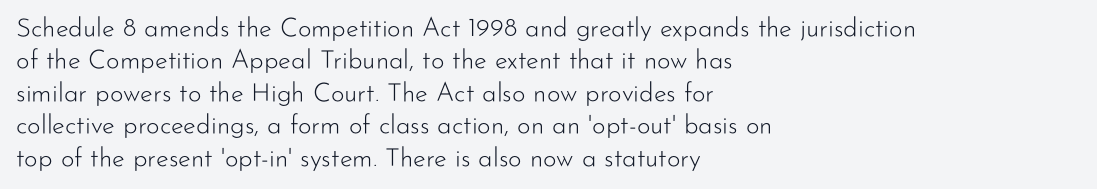
Line spacing here is normal. Nobody touched the tracking dial on this one. Quick note: underline off. Designer's note — italics off, roman on. The lines are quadded left.
